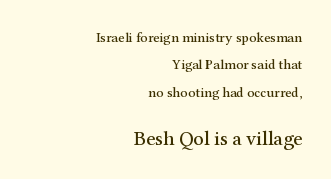
{"italic": "no", "underline": "no", "align": "right", "line_spacing": "loose", "line_spacing_ratio": 1.95, "letter_spacing": "normal", "letter_spacing_em": 0.0, "larger_block": "second", "size_ratio": 1.43, "glyph_px": 20}
